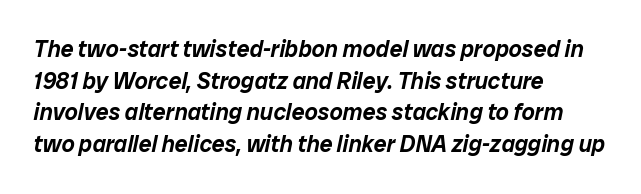
{"italic": "yes", "lean": "right", "slant_degrees": 12, "underline": "no", "align": "left", "line_spacing": "normal", "line_spacing_ratio": 1.37, "letter_spacing": "normal", "letter_spacing_em": 0.0, "glyph_px": 23}
